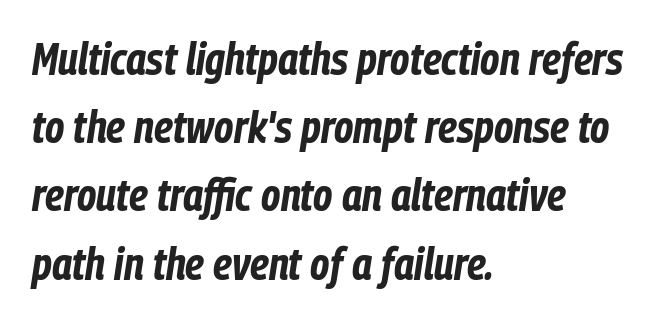
The image shows 44 px bold, condensed type, italic (leaning right); set left-aligned, normal line spacing (1.55x), normal letter spacing, not underlined; low stroke contrast and a medium x-height.
